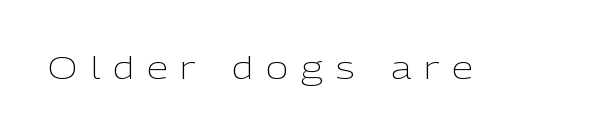
The image shows 31 px light sans-serif type, upright; set unusually wide letter spacing (+0.41 em), not underlined; low stroke contrast and a medium x-height.
